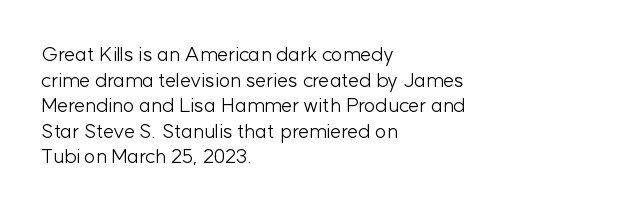
The image shows 20 px text type, upright; set left-aligned, normal line spacing (1.28x), normal letter spacing, not underlined.
